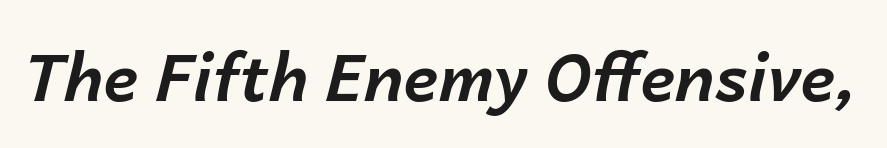
The image shows 65 px bold type, italic (leaning right); set normal letter spacing, not underlined; low stroke contrast and a medium x-height.
